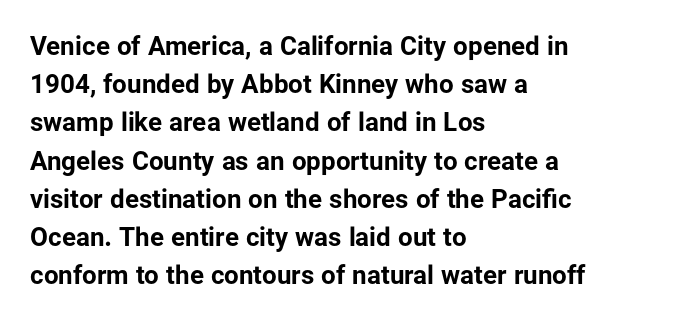
The image shows 26 px bold type, upright; set left-aligned, normal line spacing (1.47x), normal letter spacing, not underlined.
